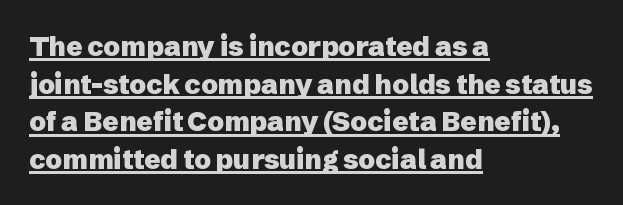
{"italic": "no", "bold": "yes", "underline": "yes", "align": "left", "line_spacing": "normal", "line_spacing_ratio": 1.39, "letter_spacing": "normal", "letter_spacing_em": 0.0, "glyph_px": 27}
